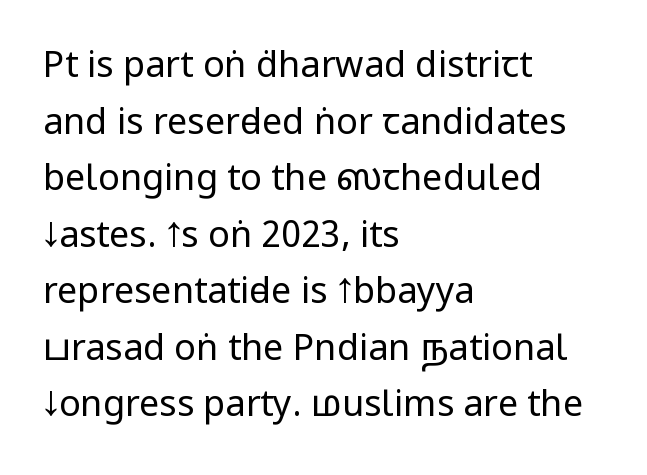
No chunkiness to these letters — they're not bold. These lines are rendered in a variable-pitch font. The passage is arranged the way most books set body copy — flush left. The text was rendered using a sans face with plain stroke endings. The vertical gap from one line to the next is medium. The lettering stays uniformly vertical, giving the passage a roman look.
